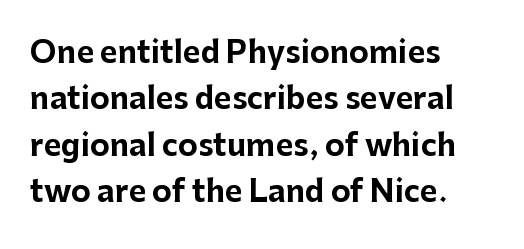
The image shows 30 px bold sans-serif type, upright; set left-aligned, normal line spacing (1.55x), normal letter spacing, not underlined; low stroke contrast and a medium x-height.
